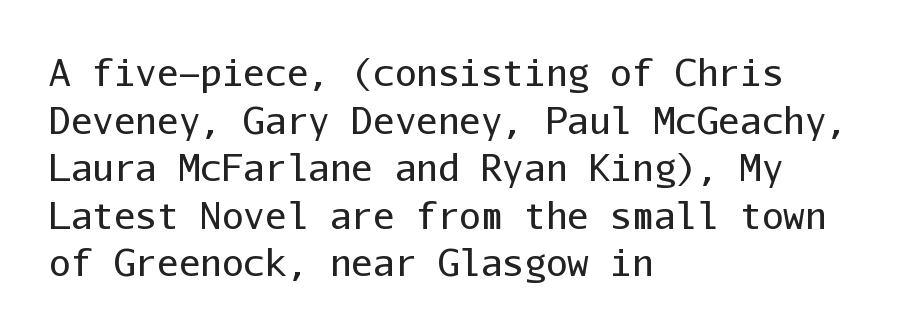
Q: Is the text bold? A: No.
Q: Is the text italic (slanted)? A: No, it is upright.
Q: Is the typeface a serif or a sans-serif typeface? A: Sans-serif.
Q: Is the text underlined? A: No.
Q: How is the paragraph aligned? A: Left-aligned.
Q: Is the spacing between letters normal or unusually wide? A: Normal.
Q: Is the spacing between lines tight, normal or loose? A: Normal.
Q: Width (condensed, normal, or wide)? A: Normal.
Q: Stroke contrast? A: Low.
Q: x-height? A: Medium.
Q: Monospaced? A: Yes.
